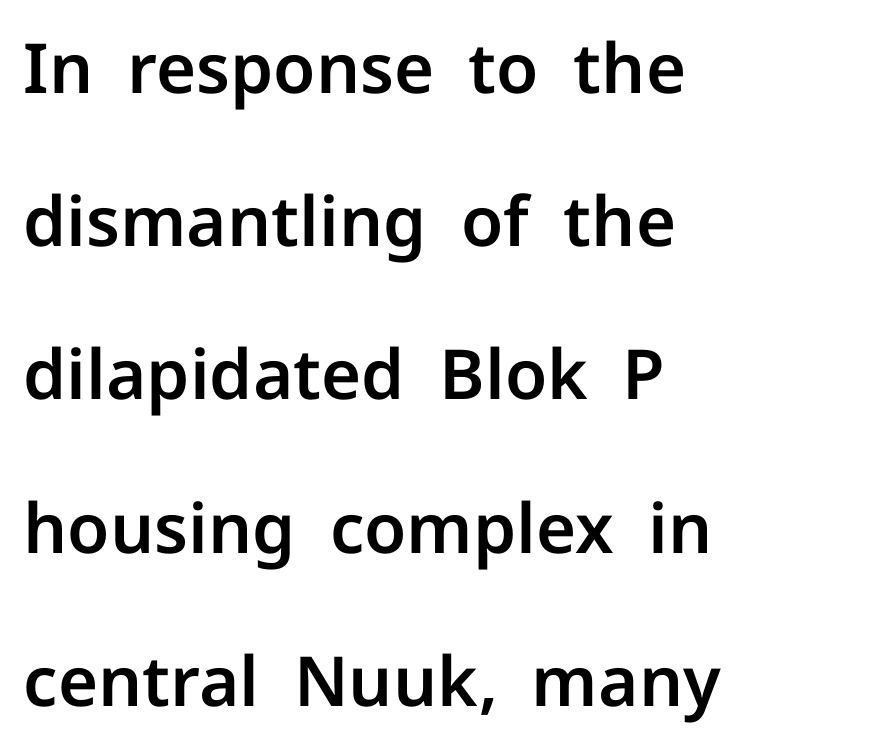
{"serif": "no", "italic": "no", "width": "normal", "stroke_contrast": "low", "x_height": "medium", "monospaced": "no", "underline": "no", "align": "left", "line_spacing": "loose", "line_spacing_ratio": 2.22, "letter_spacing": "normal", "letter_spacing_em": 0.0, "glyph_px": 69}
